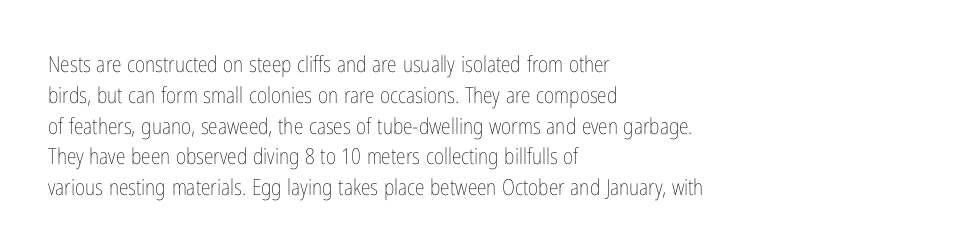
Q: Is the text bold? A: No.
Q: Is the text italic (slanted)? A: No, it is upright.
Q: Is the text underlined? A: No.
Q: How is the paragraph aligned? A: Left-aligned.
Q: Is the spacing between letters normal or unusually wide? A: Normal.
Q: Is the spacing between lines tight, normal or loose? A: Normal.
